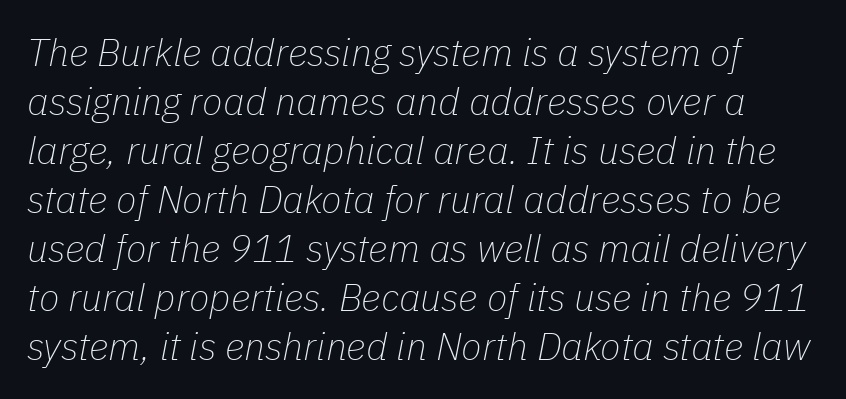
{"italic": "yes", "lean": "right", "slant_degrees": 11, "bold": "no", "weight": "thin", "width": "normal", "stroke_contrast": "low", "x_height": "medium", "monospaced": "no", "underline": "no", "line_spacing": "normal", "line_spacing_ratio": 1.29, "letter_spacing": "normal", "letter_spacing_em": 0.0, "glyph_px": 38}
